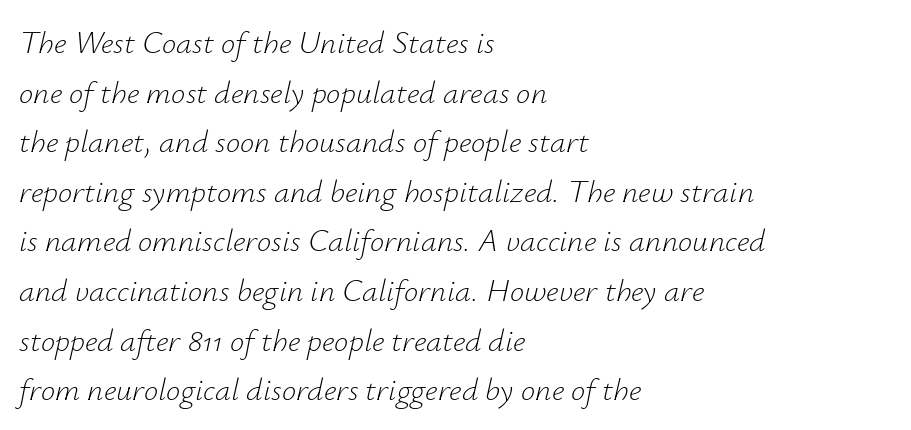
Visually the block forms a straight wall on the left and a jagged coastline on the right. Leading: standard. The horizontal fit of the characters is conventional and even. Lines of text with bare space underneath. The face used here has a pronounced slope to its letters. The letters advance in unequal steps, a hallmark of proportional type.
